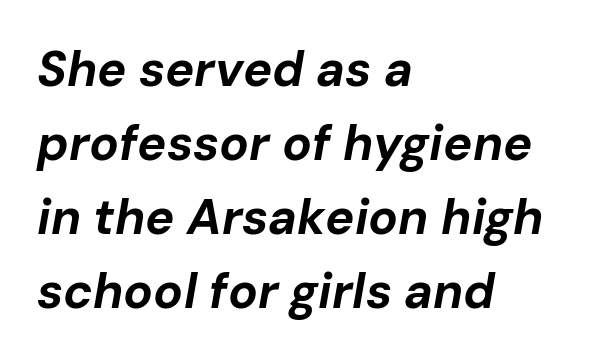
Baseline-to-baseline distance is the conventional proportion of letter height. In terms of letterspacing, this is plain default setting. These lines are rendered in a variable-pitch font. Style check: oblique. The gap between lines stays unmarked. Typeset ragged right — the left edge is the straight one.
